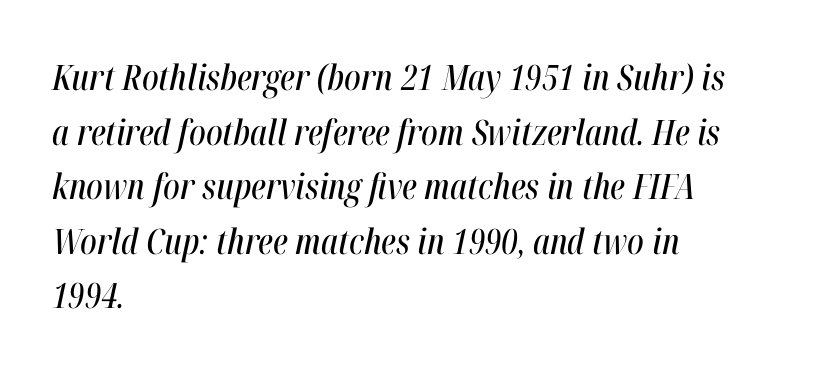
If you measured baseline to baseline, you'd find a middling distance. Letter spacing: default. The glyphs look as if they've been sheared to an angle. Here the designer chose a conventional face with non-uniform glyph widths. Quick note: underline off.
